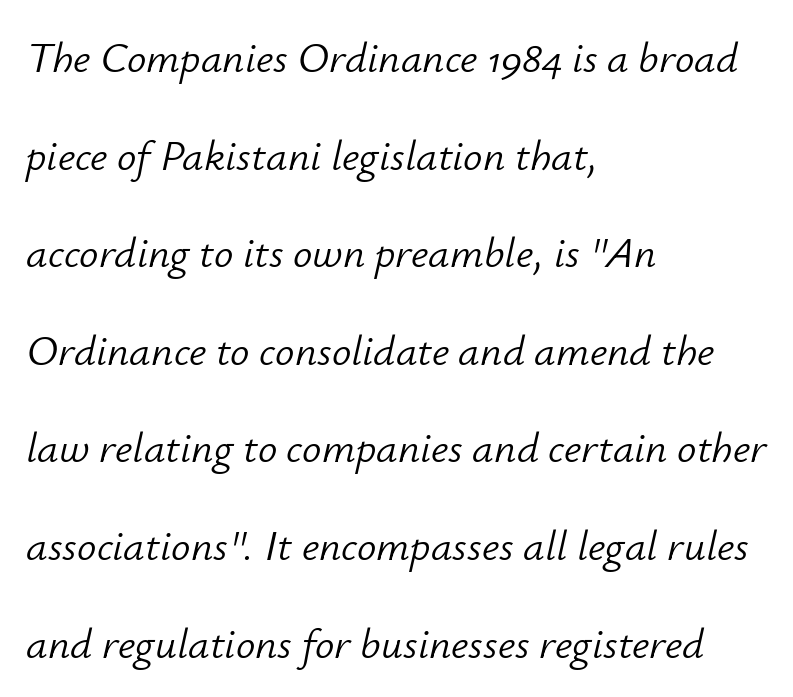
The image shows 43 px light type, italic (leaning right); set left-aligned, loose line spacing (2.27x), normal letter spacing, not underlined; low stroke contrast and a small x-height.
